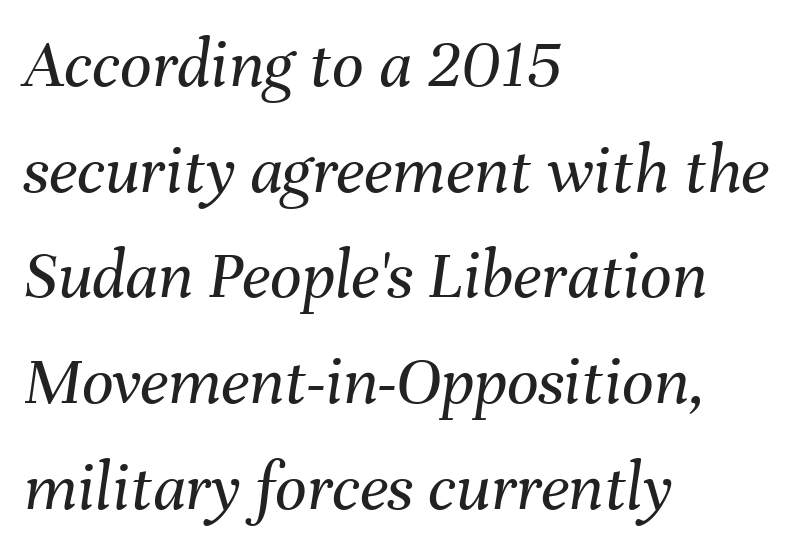
Tracking value appears to be zero — textbook default spacing. Think of a printed novel: that variable character pitch is what you see here. The lines are quadded left. Descender tails drop into unmarked territory.
